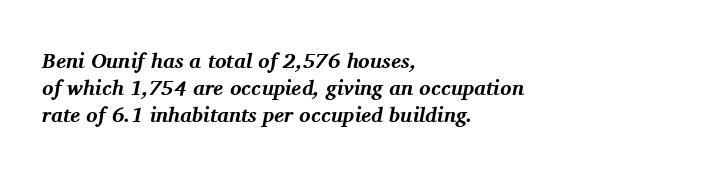
{"italic": "yes", "lean": "right", "slant_degrees": 11, "bold": "yes", "underline": "no", "align": "left", "line_spacing": "normal", "line_spacing_ratio": 1.29, "letter_spacing": "normal", "letter_spacing_em": 0.0, "glyph_px": 21}
